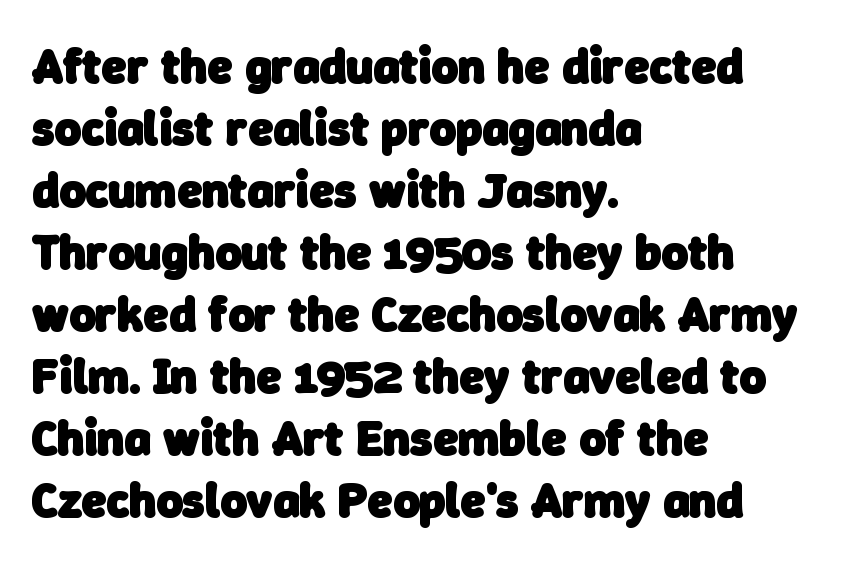
Q: Is the text bold? A: Yes.
Q: Is the typeface a serif or a sans-serif typeface? A: Sans-serif.
Q: Is the text underlined? A: No.
Q: How is the paragraph aligned? A: Left-aligned.
Q: Is the spacing between letters normal or unusually wide? A: Normal.
Q: Width (condensed, normal, or wide)? A: Normal.
Q: Stroke contrast? A: Low.
Q: x-height? A: Medium.
Q: Monospaced? A: No.
